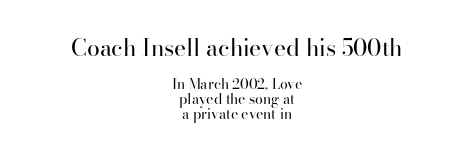
Q: Is the text bold? A: No.
Q: Is the text italic (slanted)? A: No, it is upright.
Q: Is the text underlined? A: No.
Q: How is the paragraph aligned? A: Centered.
Q: Is the spacing between letters normal or unusually wide? A: Normal.
Q: Is the spacing between lines tight, normal or loose? A: Tight.
Q: Which block of text is set in a larger size, the first (top) or the second (bottom)? A: The first (top) one.
